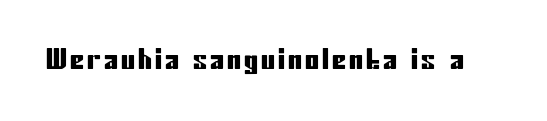
The image shows 28 px condensed sans-serif type, upright; set not underlined; low stroke contrast and a medium x-height.
